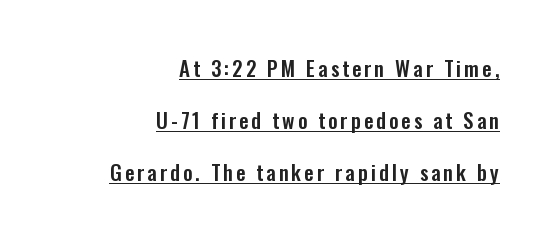
The image shows 21 px text type, upright; set right-aligned, loose line spacing (2.48x), underlined.
